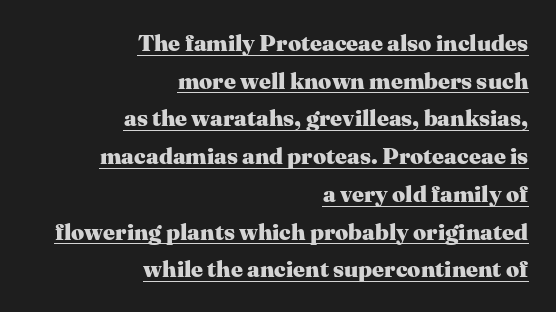
Q: Is the text bold? A: Yes.
Q: Is the text italic (slanted)? A: No, it is upright.
Q: Is the text underlined? A: Yes.
Q: How is the paragraph aligned? A: Right-aligned.
Q: Is the spacing between letters normal or unusually wide? A: Normal.
Q: Is the spacing between lines tight, normal or loose? A: Normal.
